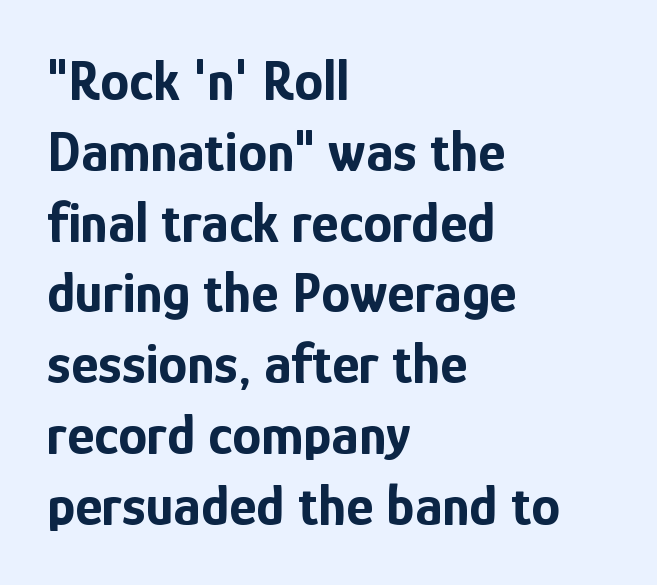
The image shows 58 px bold, condensed sans-serif type, upright; set left-aligned, line spacing 1.22x, normal letter spacing, not underlined; low stroke contrast and a medium x-height.
